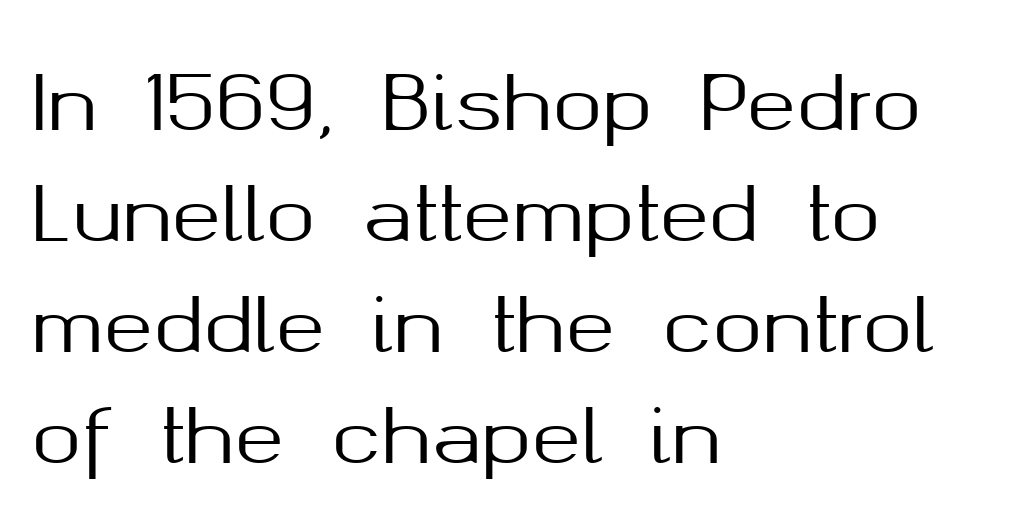
Q: Is the text italic (slanted)? A: No, it is upright.
Q: Is the typeface a serif or a sans-serif typeface? A: Sans-serif.
Q: Is the text underlined? A: No.
Q: How is the paragraph aligned? A: Left-aligned.
Q: Is the spacing between letters normal or unusually wide? A: Normal.
Q: Is the spacing between lines tight, normal or loose? A: Normal.
Q: Width (condensed, normal, or wide)? A: Normal.
Q: Stroke contrast? A: Medium.
Q: x-height? A: Medium.
Q: Monospaced? A: No.
